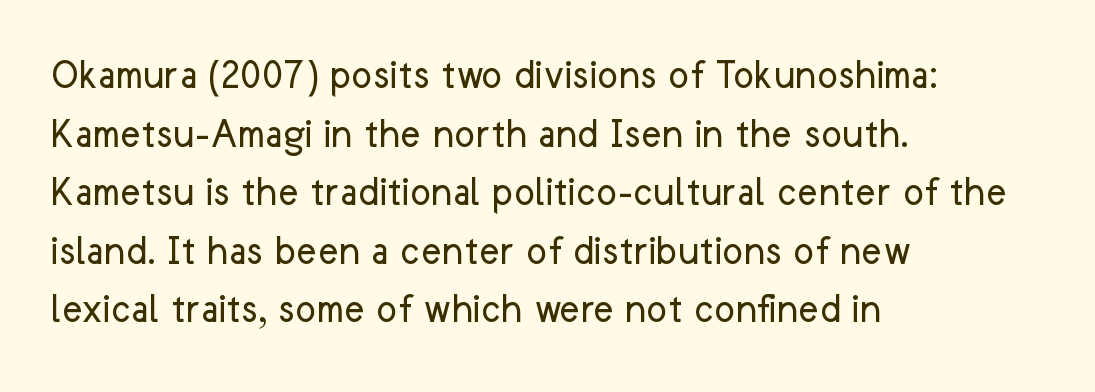
Q: Is the text bold? A: No.
Q: Is the text italic (slanted)? A: No, it is upright.
Q: Is the typeface a serif or a sans-serif typeface? A: Sans-serif.
Q: Is the text underlined? A: No.
Q: How is the paragraph aligned? A: Left-aligned.
Q: Is the spacing between letters normal or unusually wide? A: Normal.
Q: Is the spacing between lines tight, normal or loose? A: Normal.
Q: Width (condensed, normal, or wide)? A: Normal.
Q: Stroke contrast? A: Low.
Q: x-height? A: Medium.
Q: Monospaced? A: No.
